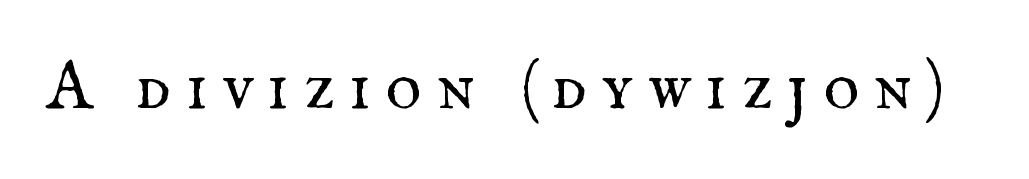
The image shows 68 px regular-weight serif type, upright; set unusually wide letter spacing (+0.22 em), not underlined; medium stroke contrast and a small x-height.
